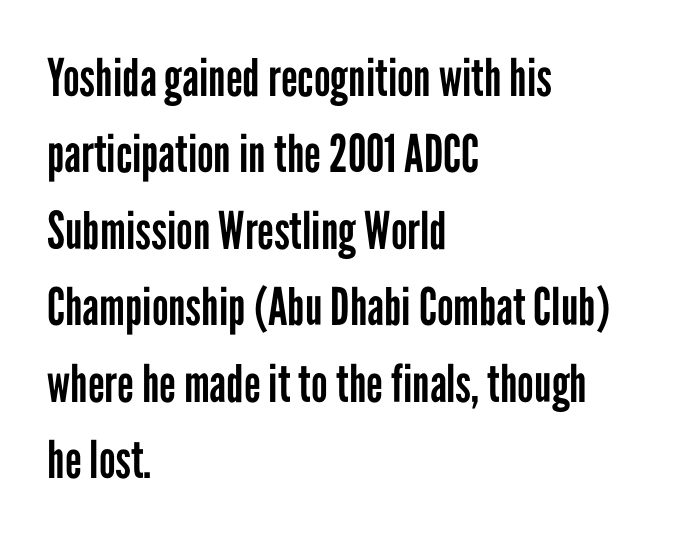
The image shows 52 px regular-weight, condensed sans-serif type, upright; set left-aligned, normal line spacing (1.47x), normal letter spacing, not underlined; low stroke contrast and a medium x-height.
